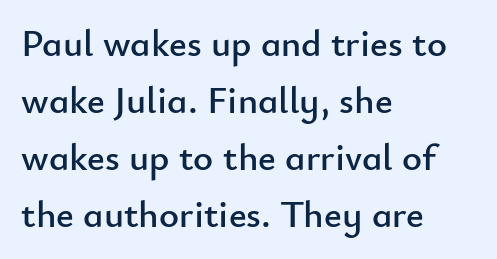
How are the letters spaced? Ordinarily, with no added tracking. The rendering uses natural spacing where letterforms have individual widths. Descenders hang freely into open space. A sans-serif font was chosen for this passage. Every row of glyphs begins at an identical x-position on the left. Does the lettering tilt? It doesn't — this is upright.
